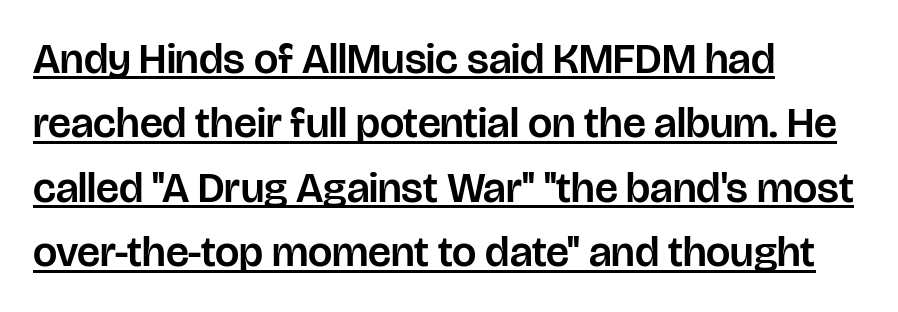
The image shows 43 px sans-serif type, upright; set left-aligned, normal line spacing (1.5x), normal letter spacing, underlined; low stroke contrast and a large x-height.
